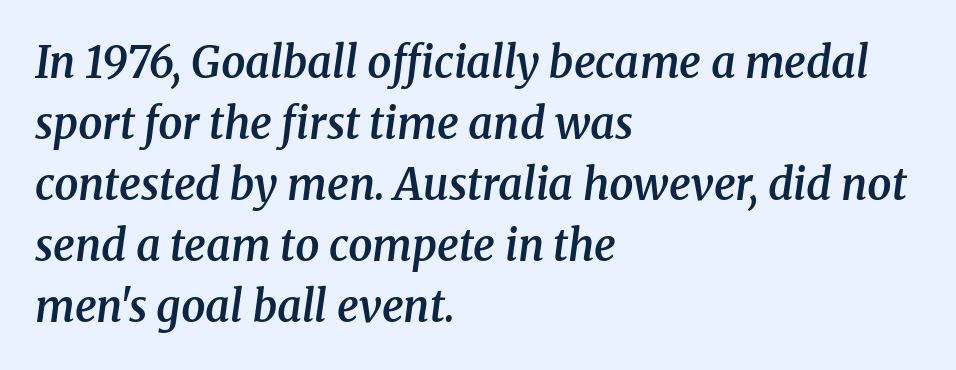
Q: Is the text bold? A: Semi-bold.
Q: Is the text italic (slanted)? A: Yes, it leans right by about 8 degrees.
Q: Is the typeface a serif or a sans-serif typeface? A: Serif.
Q: Is the text underlined? A: No.
Q: How is the paragraph aligned? A: Left-aligned.
Q: Is the spacing between letters normal or unusually wide? A: Normal.
Q: Is the spacing between lines tight, normal or loose? A: Normal.
Q: Width (condensed, normal, or wide)? A: Normal.
Q: Stroke contrast? A: Medium.
Q: x-height? A: Medium.
Q: Monospaced? A: No.
